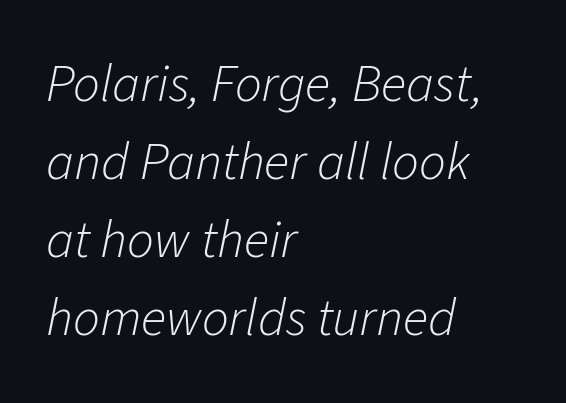
The image shows 53 px light type, italic (leaning right); set left-aligned, normal line spacing (1.47x), normal letter spacing, not underlined; low stroke contrast and a medium x-height.
